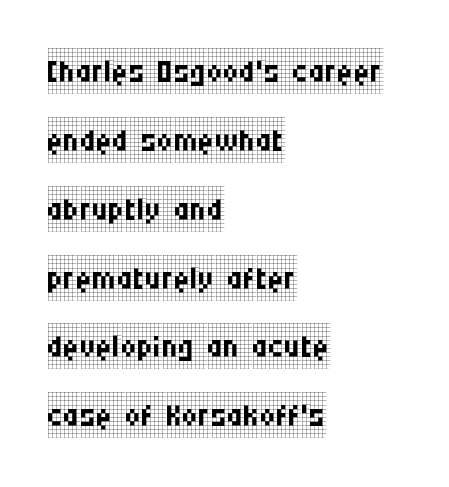
This sample is left-justified, so line endings fall wherever the words run out. The designer left line spacing at the default. These glyphs show unthickened strokes, regular width or finer. Is there any slant? The stems are plumb.
